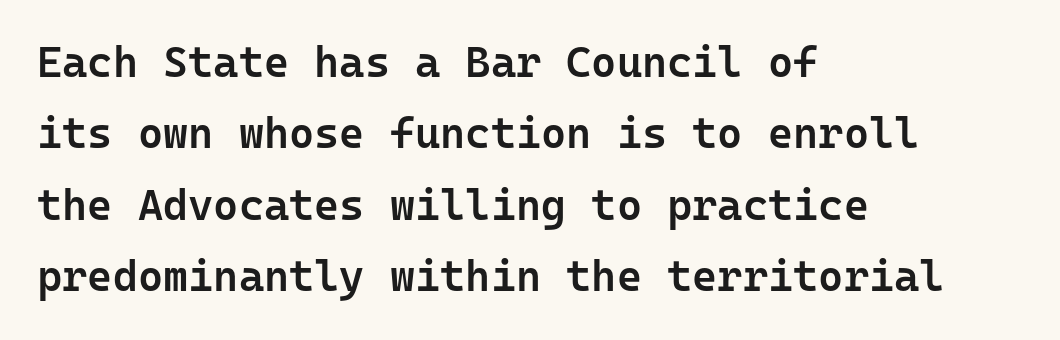
{"serif": "no", "italic": "no", "bold": "semi", "weight": "semibold", "width": "normal", "stroke_contrast": "low", "x_height": "medium", "monospaced": "yes", "underline": "no", "align": "left", "line_spacing": "normal", "line_spacing_ratio": 1.66, "letter_spacing": "normal", "letter_spacing_em": 0.0, "glyph_px": 43}
